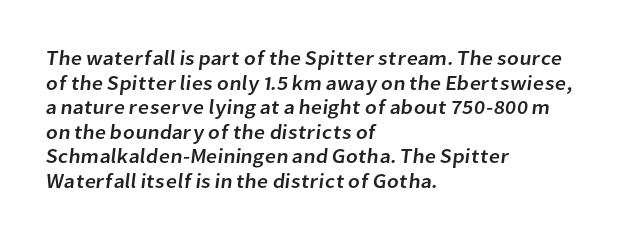
Q: Is the text underlined? A: No.
Q: How is the paragraph aligned? A: Left-aligned.
Q: Is the spacing between letters normal or unusually wide? A: Normal.
